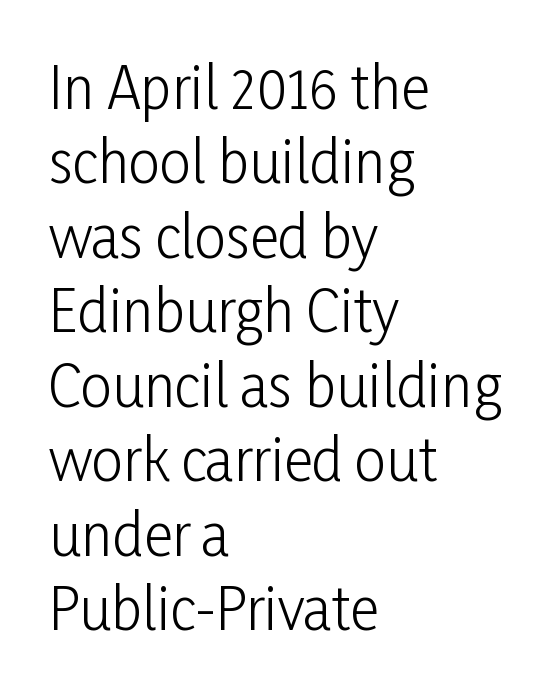
Q: Is the text bold? A: No.
Q: Is the text italic (slanted)? A: No, it is upright.
Q: Is the typeface a serif or a sans-serif typeface? A: Sans-serif.
Q: Is the text underlined? A: No.
Q: How is the paragraph aligned? A: Left-aligned.
Q: Is the spacing between letters normal or unusually wide? A: Normal.
Q: Is the spacing between lines tight, normal or loose? A: Normal.
Q: Width (condensed, normal, or wide)? A: Condensed.
Q: Stroke contrast? A: Low.
Q: x-height? A: Medium.
Q: Monospaced? A: No.
